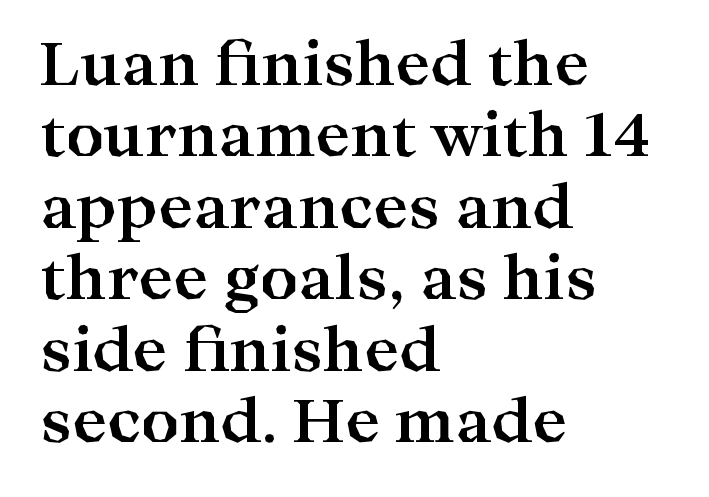
Q: Is the text bold? A: Yes.
Q: Is the text italic (slanted)? A: No, it is upright.
Q: Is the typeface a serif or a sans-serif typeface? A: Serif.
Q: Is the text underlined? A: No.
Q: How is the paragraph aligned? A: Left-aligned.
Q: Is the spacing between letters normal or unusually wide? A: Normal.
Q: Width (condensed, normal, or wide)? A: Wide.
Q: Stroke contrast? A: High.
Q: x-height? A: Medium.
Q: Monospaced? A: No.
